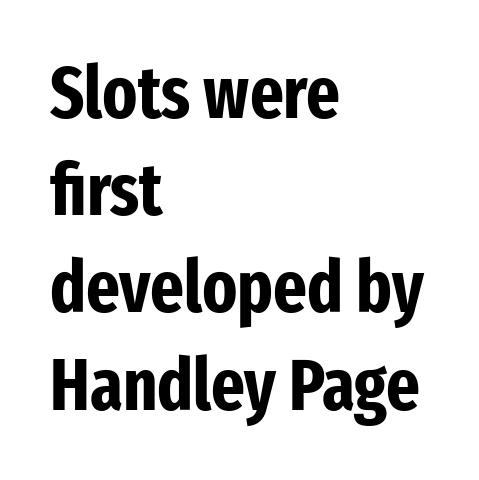
The horizontal fit of the characters is conventional and even. Plenty of ink on the page — the face is bold. The letters advance in unequal steps, a hallmark of proportional type. You can tell it's not italic because the verticals are truly vertical. Grotesque or geometric, the face here clearly has no serifs.
